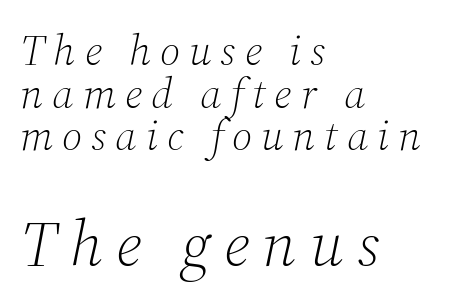
Quick note: underline off. Alignment: flush left. Here the designer chose a conventional face with non-uniform glyph widths. Italic: yes, the glyphs are oblique. The typesetting does not lean heavy: it is not bold.
